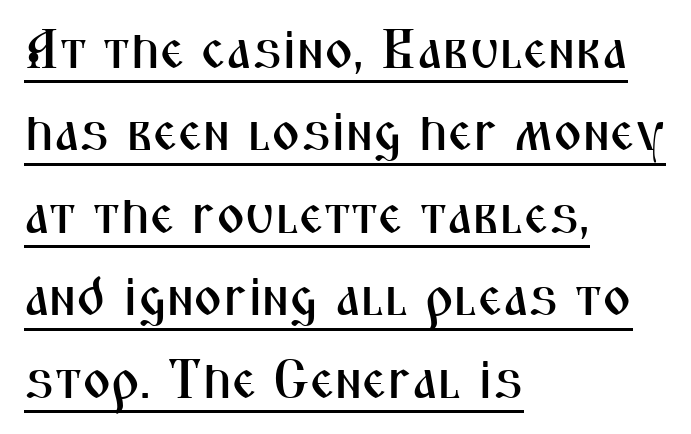
A classic flush-left, rag-right setting is used for this passage. A typesetter would mark this as roman, not italic. This rendering features underlined lettering. Check where the strokes stop: nothing finishes them off — pure sans. A typesetter would call this leading conventional body-copy spacing.
